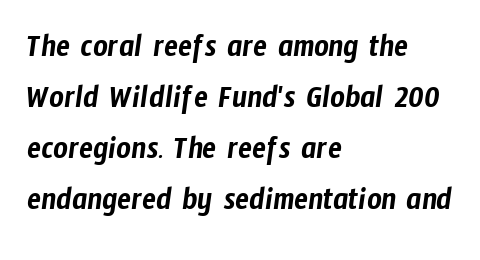
{"serif": "no", "width": "condensed", "stroke_contrast": "low", "x_height": "medium", "monospaced": "no", "underline": "no", "align": "left", "line_spacing": "normal", "line_spacing_ratio": 1.59, "letter_spacing": "normal", "letter_spacing_em": 0.0, "glyph_px": 32}
